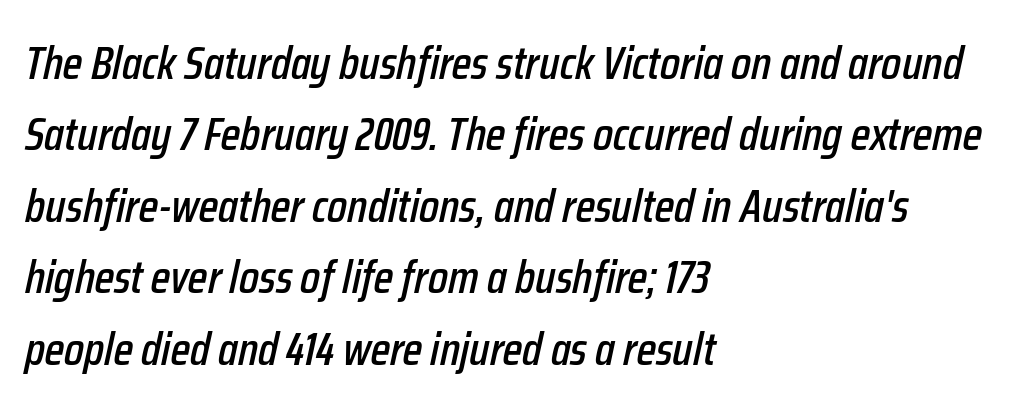
{"italic": "yes", "lean": "right", "slant_degrees": 12, "width": "condensed", "stroke_contrast": "low", "x_height": "medium", "monospaced": "no", "underline": "no", "align": "left", "line_spacing": "normal", "line_spacing_ratio": 1.52, "letter_spacing": "normal", "letter_spacing_em": 0.0, "glyph_px": 47}
